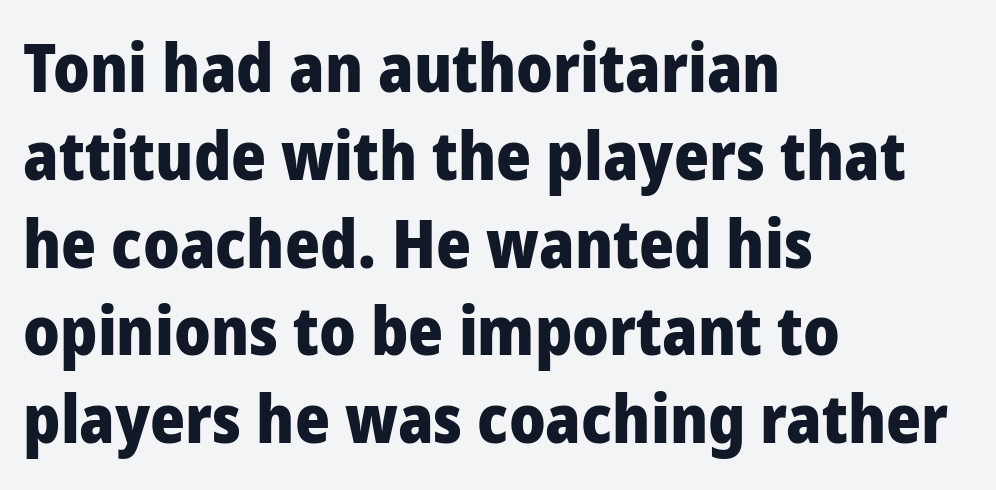
{"serif": "no", "italic": "no", "bold": "yes", "weight": "heavy", "width": "condensed", "stroke_contrast": "low", "x_height": "large", "monospaced": "no", "underline": "no", "align": "left", "line_spacing": "normal", "line_spacing_ratio": 1.31, "letter_spacing": "normal", "letter_spacing_em": 0.0, "glyph_px": 67}
